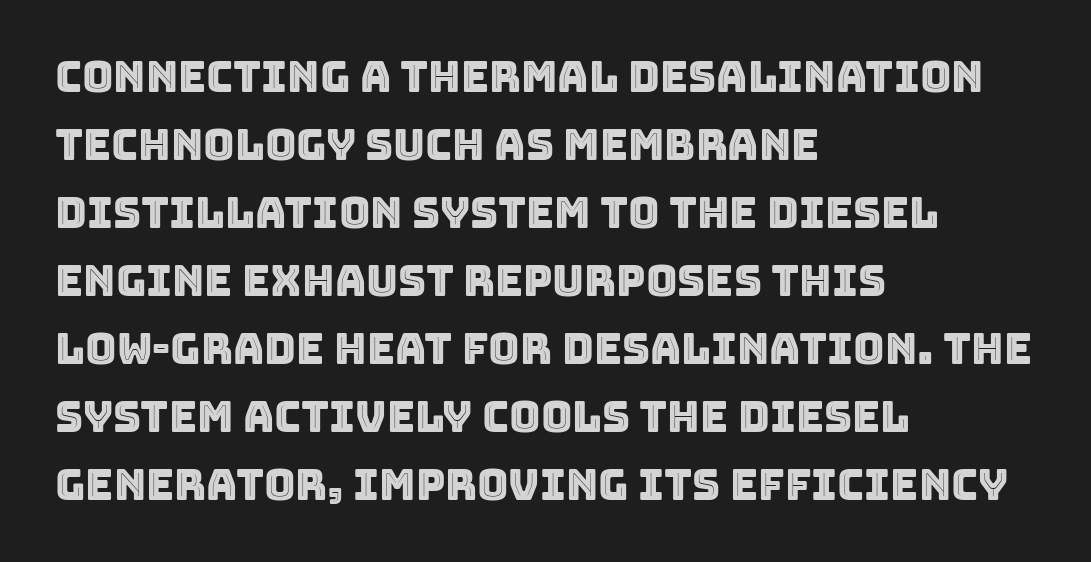
{"italic": "no", "width": "normal", "x_height": "large", "monospaced": "no", "underline": "no", "align": "left", "line_spacing": "normal", "line_spacing_ratio": 1.58, "letter_spacing": "normal", "letter_spacing_em": 0.0, "glyph_px": 43}
